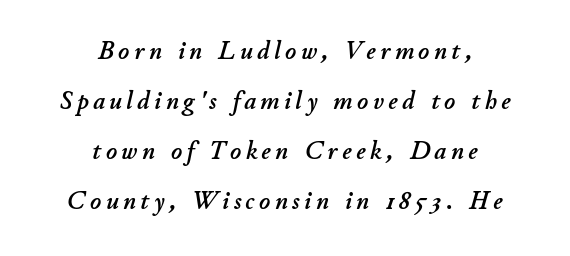
The image shows 26 px text type, italic (leaning right); set centered, loose line spacing (1.92x), not underlined.
